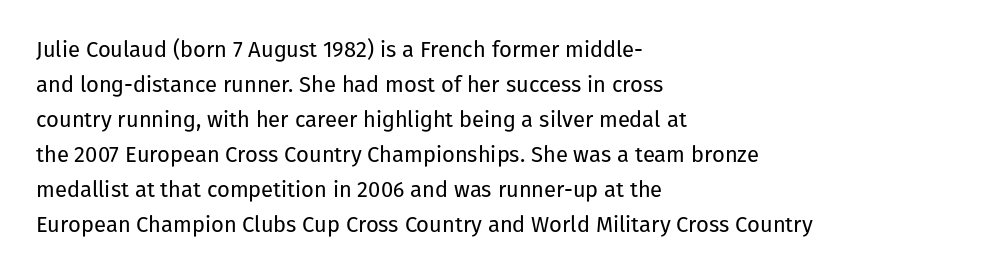
Q: Is the text bold? A: No.
Q: Is the text italic (slanted)? A: No, it is upright.
Q: Is the text underlined? A: No.
Q: How is the paragraph aligned? A: Left-aligned.
Q: Is the spacing between letters normal or unusually wide? A: Normal.
Q: Is the spacing between lines tight, normal or loose? A: Normal.
